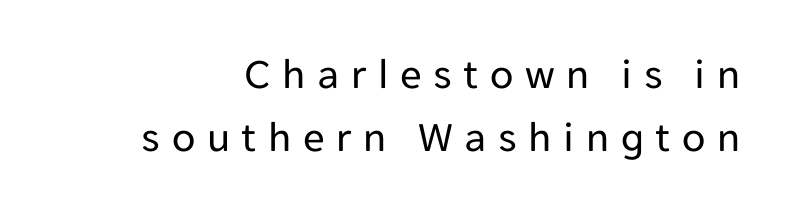
{"serif": "no", "italic": "no", "bold": "no", "weight": "regular", "width": "normal", "stroke_contrast": "low", "x_height": "medium", "monospaced": "no", "underline": "no", "line_spacing": "normal", "line_spacing_ratio": 1.47, "letter_spacing": "wide", "letter_spacing_em": 0.27, "glyph_px": 43}
